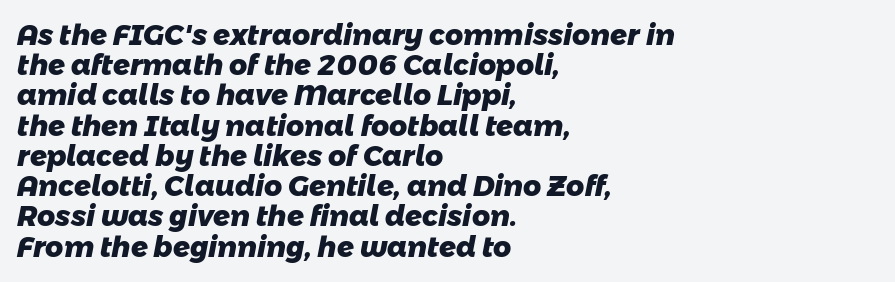
Q: Is the text bold? A: Yes.
Q: Is the typeface a serif or a sans-serif typeface? A: Sans-serif.
Q: Is the text underlined? A: No.
Q: How is the paragraph aligned? A: Left-aligned.
Q: Is the spacing between letters normal or unusually wide? A: Normal.
Q: Is the spacing between lines tight, normal or loose? A: Tight.
Q: Width (condensed, normal, or wide)? A: Normal.
Q: Stroke contrast? A: Low.
Q: x-height? A: Medium.
Q: Monospaced? A: No.
